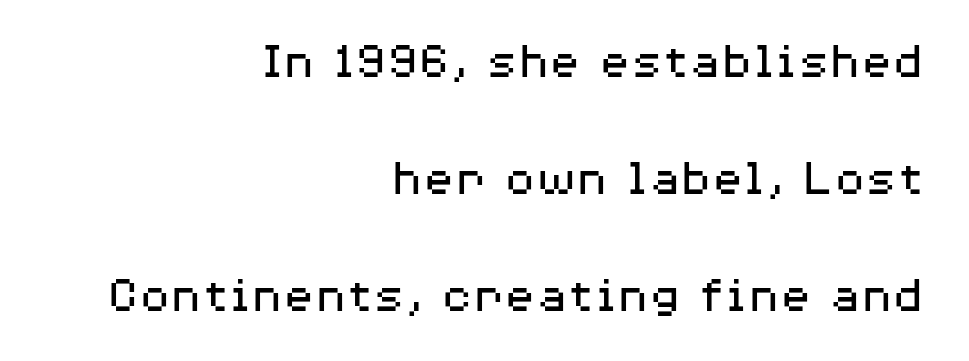
Q: Is the text bold? A: No.
Q: Is the text italic (slanted)? A: No, it is upright.
Q: Is the typeface a serif or a sans-serif typeface? A: Sans-serif.
Q: Is the text underlined? A: No.
Q: How is the paragraph aligned? A: Right-aligned.
Q: Is the spacing between letters normal or unusually wide? A: Normal.
Q: Is the spacing between lines tight, normal or loose? A: Loose.
Q: Width (condensed, normal, or wide)? A: Wide.
Q: Stroke contrast? A: Medium.
Q: x-height? A: Medium.
Q: Monospaced? A: No.
